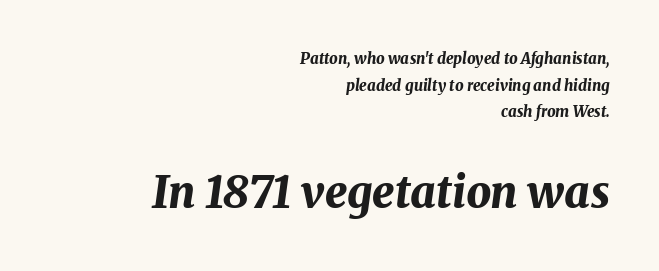
Q: Is the text bold? A: Yes.
Q: Is the text italic (slanted)? A: Yes, it leans right by about 8 degrees.
Q: Is the text underlined? A: No.
Q: How is the paragraph aligned? A: Right-aligned.
Q: Is the spacing between letters normal or unusually wide? A: Normal.
Q: Which block of text is set in a larger size, the first (top) or the second (bottom)? A: The second (bottom) one.
Q: Width (condensed, normal, or wide)? A: Normal.
Q: Stroke contrast? A: Medium.
Q: x-height? A: Medium.
Q: Monospaced? A: No.
